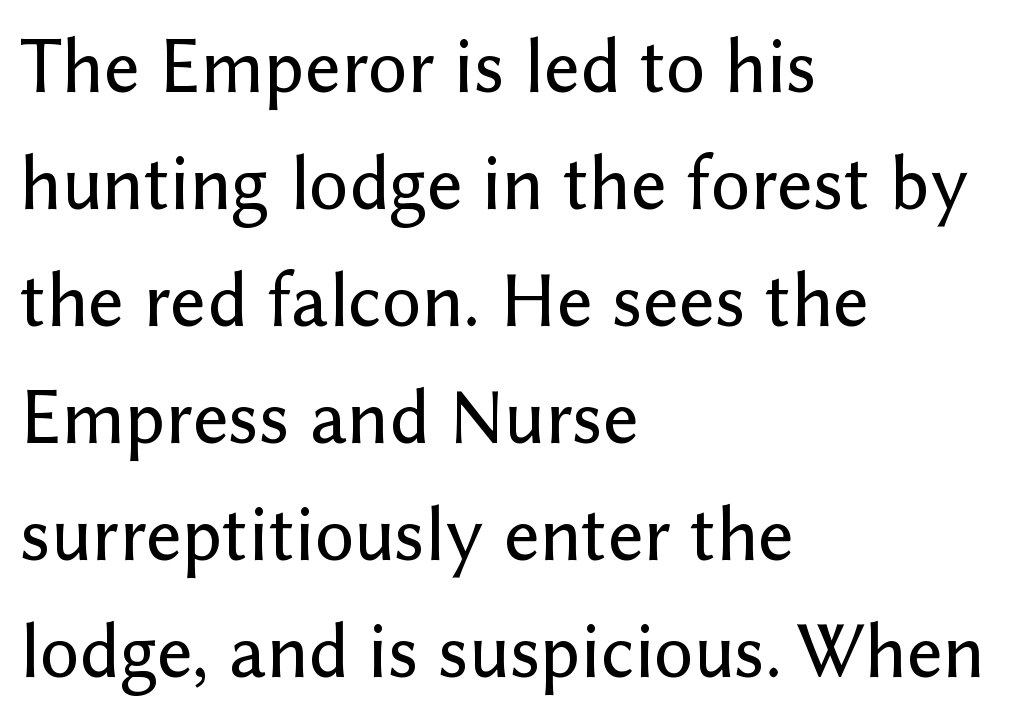
Q: Is the text italic (slanted)? A: No, it is upright.
Q: Is the typeface a serif or a sans-serif typeface? A: Sans-serif.
Q: Is the text underlined? A: No.
Q: How is the paragraph aligned? A: Left-aligned.
Q: Is the spacing between letters normal or unusually wide? A: Normal.
Q: Is the spacing between lines tight, normal or loose? A: Normal.
Q: Width (condensed, normal, or wide)? A: Normal.
Q: Stroke contrast? A: Low.
Q: x-height? A: Medium.
Q: Monospaced? A: No.
